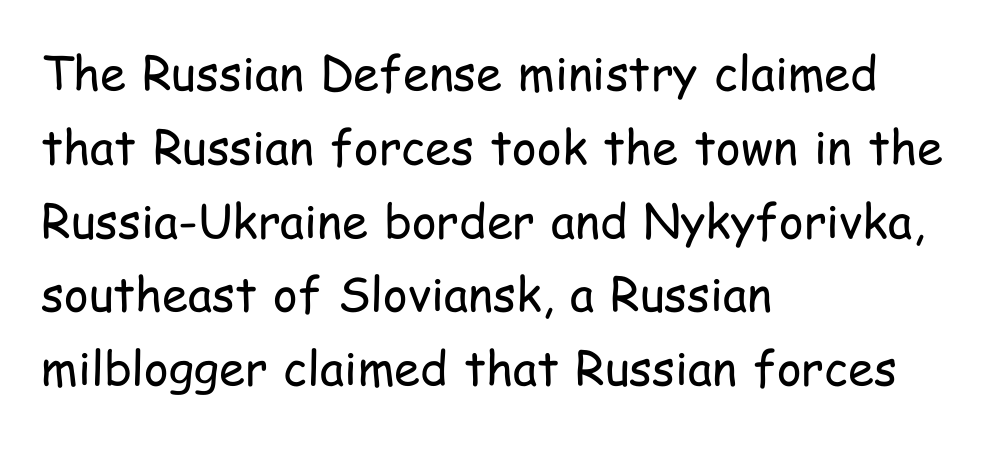
{"serif": "no", "italic": "no", "bold": "no", "weight": "regular", "width": "condensed", "stroke_contrast": "low", "x_height": "medium", "monospaced": "no", "underline": "no", "align": "left", "line_spacing": "normal", "line_spacing_ratio": 1.57, "letter_spacing": "normal", "letter_spacing_em": 0.0, "glyph_px": 47}
